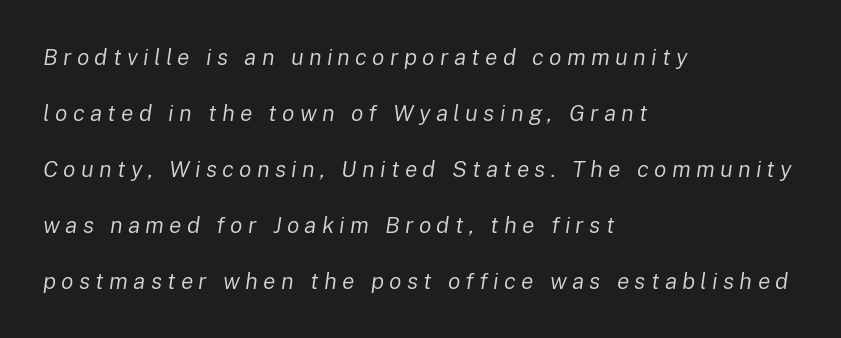
Look at the tracking — it's clearly loosened, letters drifting apart. Where is the straight margin? On the left. The font's italic variant was chosen for this text. Reading down the column, the eye jumps a long way to each next line.
